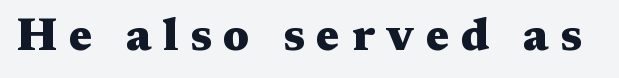
The image shows 45 px heavy, wide serif type, upright; set unusually wide letter spacing (+0.26 em), not underlined; medium stroke contrast and a medium x-height.
